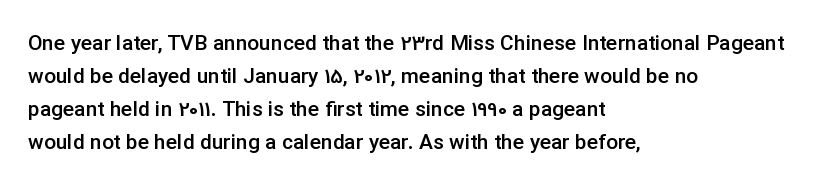
{"italic": "no", "bold": "semi", "underline": "no", "align": "left", "line_spacing": "normal", "line_spacing_ratio": 1.57, "letter_spacing": "normal", "letter_spacing_em": 0.0, "glyph_px": 21}
